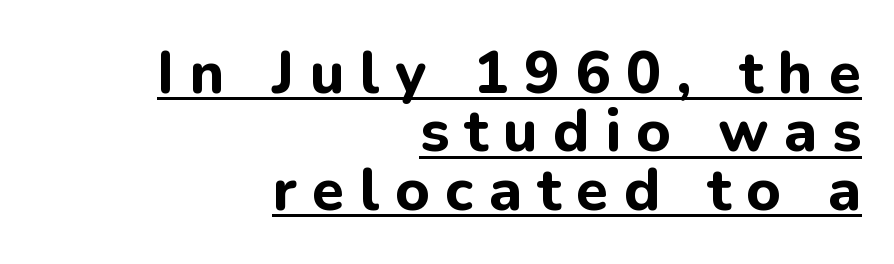
Every word sits above its own underline. The specimen reads as upright at a glance. The designer dialed line spacing down below the default. The compositor pushed each line to the right boundary. No feet cap the strokes, marking this as sans-serif type.
